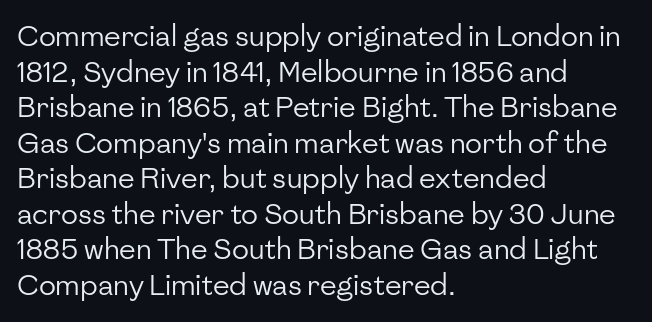
If you drew a ruler down the left edge, every line would touch it. The glyphs in this specimen are sans serif. Every character sits straight up, as roman type does. The gap between lines stays unmarked. Between one letter and the next there's only the usual sliver of space. Is this a fixed-width face? No — the glyphs have proportional, varying widths.
